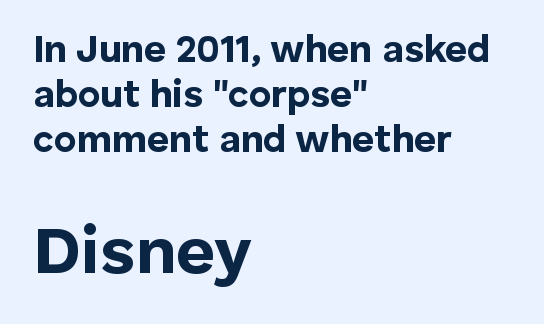
{"serif": "no", "italic": "no", "bold": "yes", "weight": "bold", "width": "normal", "stroke_contrast": "low", "x_height": "medium", "monospaced": "no", "underline": "no", "align": "left", "line_spacing_ratio": 1.19, "letter_spacing": "normal", "letter_spacing_em": 0.0, "larger_block": "second", "size_ratio": 1.76, "glyph_px": 67}
